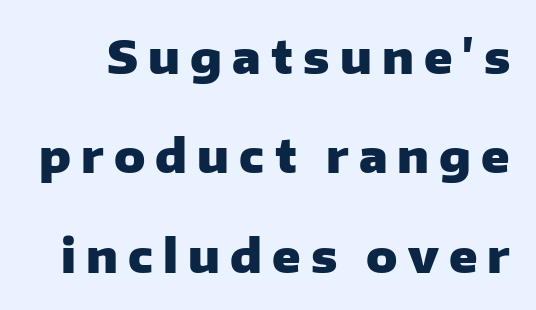
The image shows 46 px heavy sans-serif type, upright; set loose line spacing (2.16x), unusually wide letter spacing (+0.22 em), not underlined; low stroke contrast and a medium x-height.
